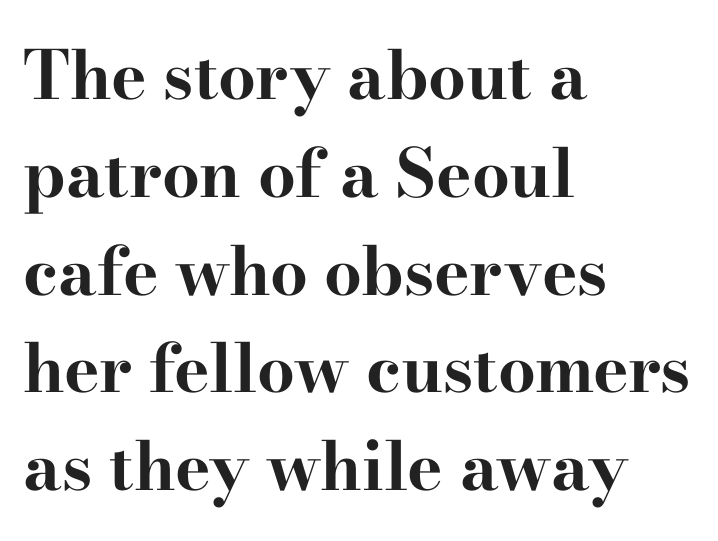
{"serif": "yes", "italic": "no", "bold": "yes", "weight": "bold", "width": "wide", "stroke_contrast": "high", "x_height": "small", "monospaced": "no", "underline": "no", "align": "left", "line_spacing": "normal", "line_spacing_ratio": 1.46, "letter_spacing": "normal", "letter_spacing_em": 0.0, "glyph_px": 67}
